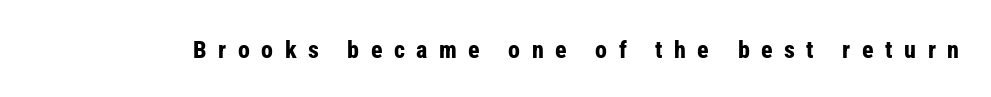
Q: Is the text bold? A: Yes.
Q: Is the text italic (slanted)? A: No, it is upright.
Q: Is the text underlined? A: No.
Q: Is the spacing between letters normal or unusually wide? A: Unusually wide.
